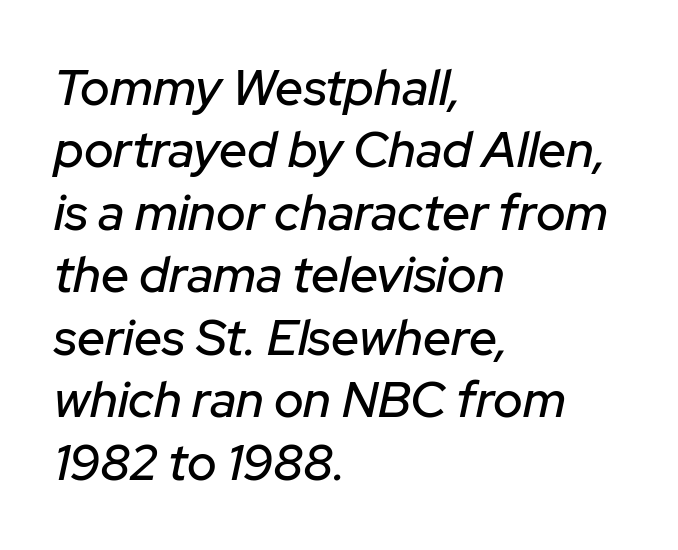
You could not count columns in this text — the font is proportionally spaced. There's an unmistakable incline to the writing here. Horizontal bands of white between lines are of average thickness. Bare-footed words on every line. The ragged edge is on the right, which tells us the setting is flush left.
